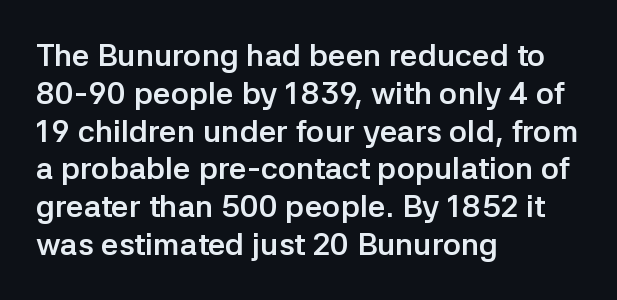
{"serif": "no", "italic": "no", "bold": "yes", "weight": "semibold", "width": "normal", "stroke_contrast": "low", "x_height": "medium", "monospaced": "no", "underline": "no", "align": "left", "line_spacing_ratio": 1.22, "letter_spacing": "normal", "letter_spacing_em": 0.0, "glyph_px": 31}
